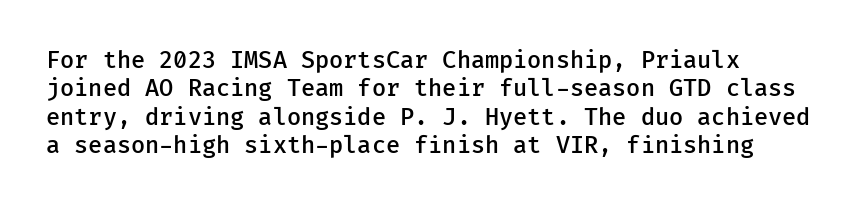
Observe the ordinary spacing: letters are neighbours, not strangers. The letters are semibold — heavier than regular but short of a full bold. The lettering holds an erect, upright posture throughout. Each row of text sits above clean, open space.
